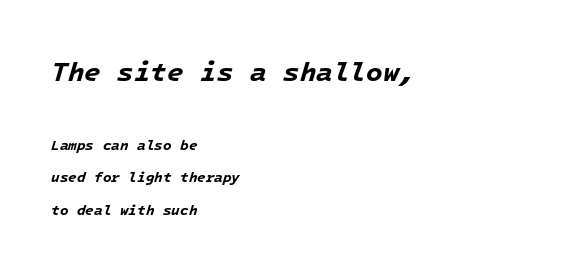
Q: Is the text bold? A: Yes.
Q: Is the text italic (slanted)? A: Yes, it leans right by about 16 degrees.
Q: Is the text underlined? A: No.
Q: How is the paragraph aligned? A: Left-aligned.
Q: Is the spacing between letters normal or unusually wide? A: Normal.
Q: Is the spacing between lines tight, normal or loose? A: Loose.
Q: Which block of text is set in a larger size, the first (top) or the second (bottom)? A: The first (top) one.
